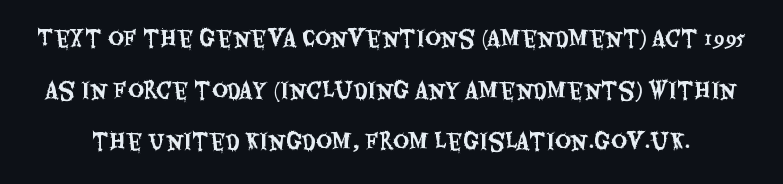
Quick note: not italic, upright. Between one letter and the next there's only the usual sliver of space. Descenders are the only things crossing below the line. Leading: increased.
